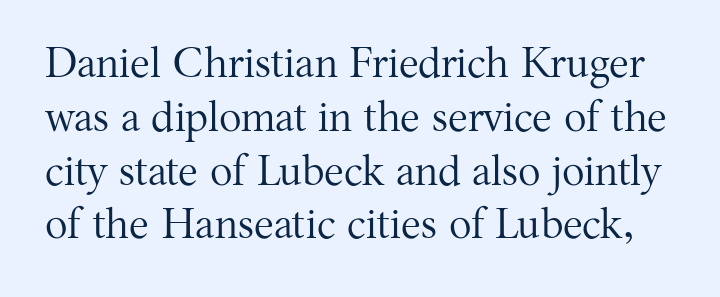
The lettering stays uniformly vertical, giving the passage a roman look. The lines sit at an ordinary, default distance from one another. A light-to-regular cut is what we see here. Is the letter spacing exaggerated? No — it looks like the ordinary default.
